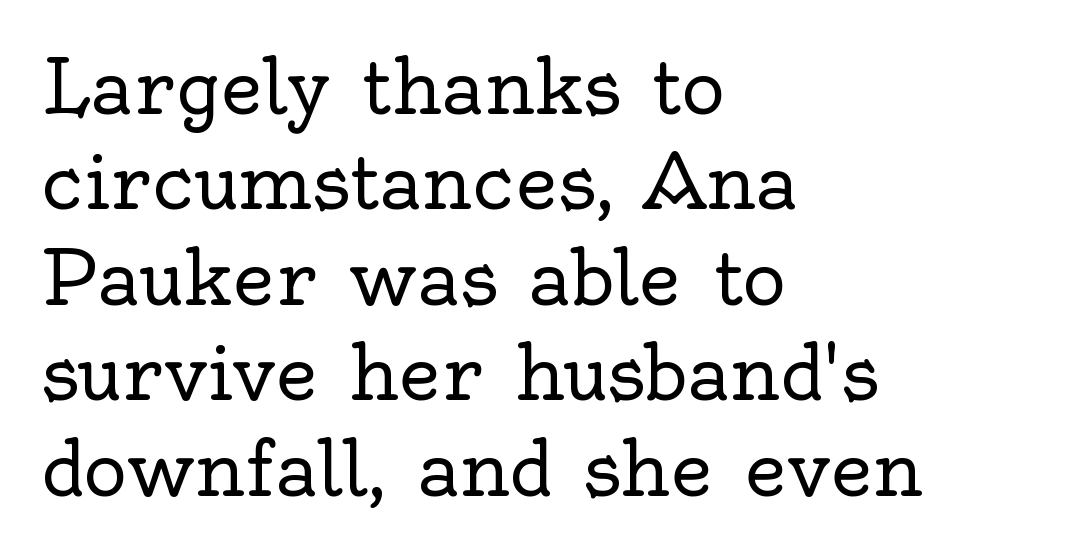
Q: Is the text bold? A: No.
Q: Is the text italic (slanted)? A: No, it is upright.
Q: Is the typeface a serif or a sans-serif typeface? A: Serif.
Q: Is the text underlined? A: No.
Q: How is the paragraph aligned? A: Left-aligned.
Q: Is the spacing between letters normal or unusually wide? A: Normal.
Q: Is the spacing between lines tight, normal or loose? A: Normal.
Q: Width (condensed, normal, or wide)? A: Normal.
Q: x-height? A: Small.
Q: Monospaced? A: No.
